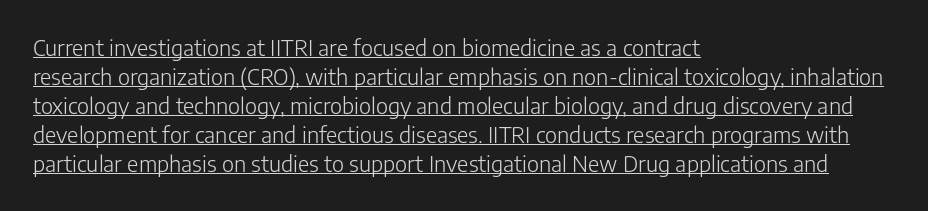
The image shows 22 px text type, upright; set left-aligned, normal line spacing (1.32x), normal letter spacing, underlined.
